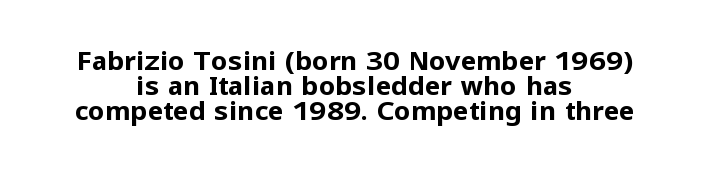
The image shows 26 px bold type, upright; set centered, tight line spacing (0.97x), normal letter spacing, not underlined.
